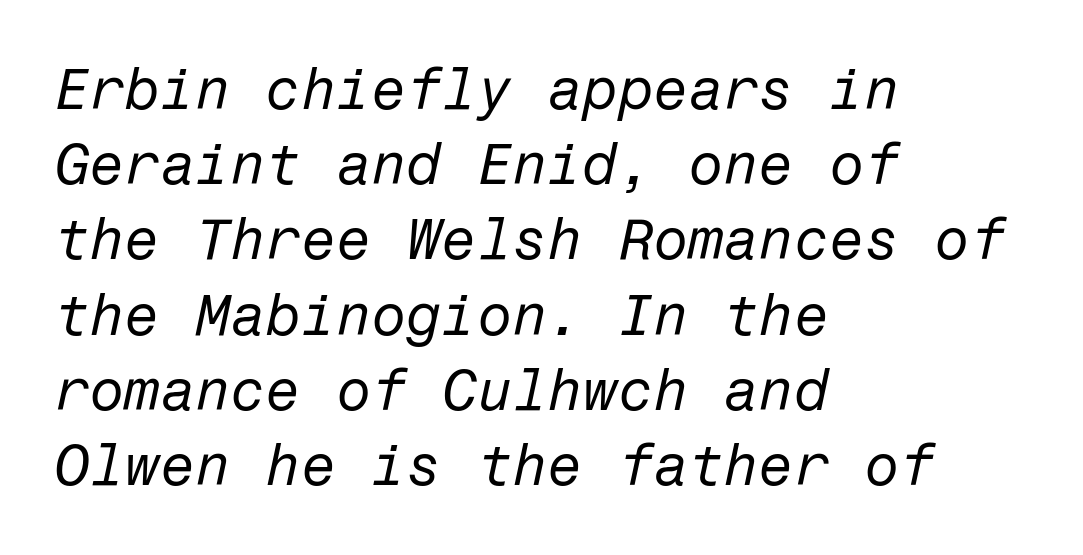
These lines keep a tight, regular rhythm from letter to letter. Bold? No — there's no thickening of the strokes. These lines stack with their left ends in a neat column. Leading matches the norm, producing a regular column.
